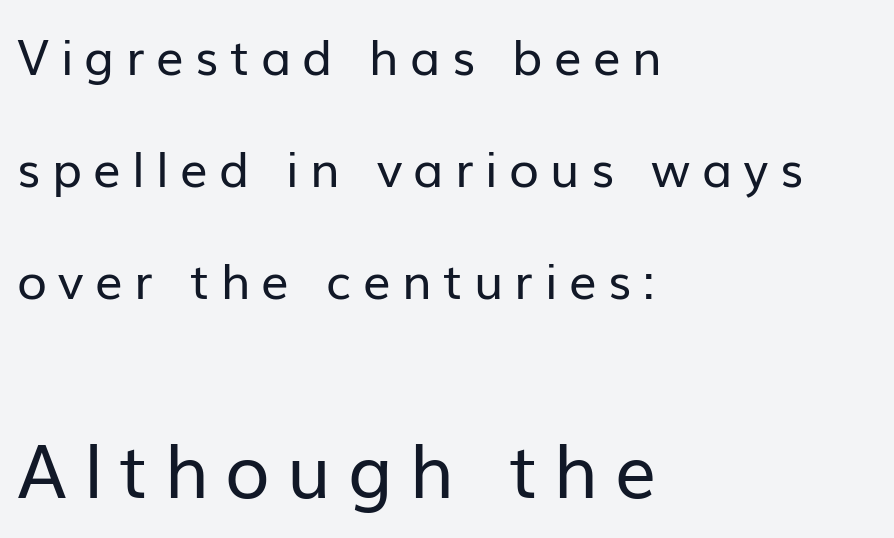
This is sans-serif lettering, the kind often seen on screens and signage. A light-to-regular cut is what we see here. These lines are set flush left with a ragged right edge. The letters stand straight up with perfectly vertical stems. You could not count columns in this text — the font is proportionally spaced. Which chunk is bigger? The second one — the bottom block dwarfs the top.
